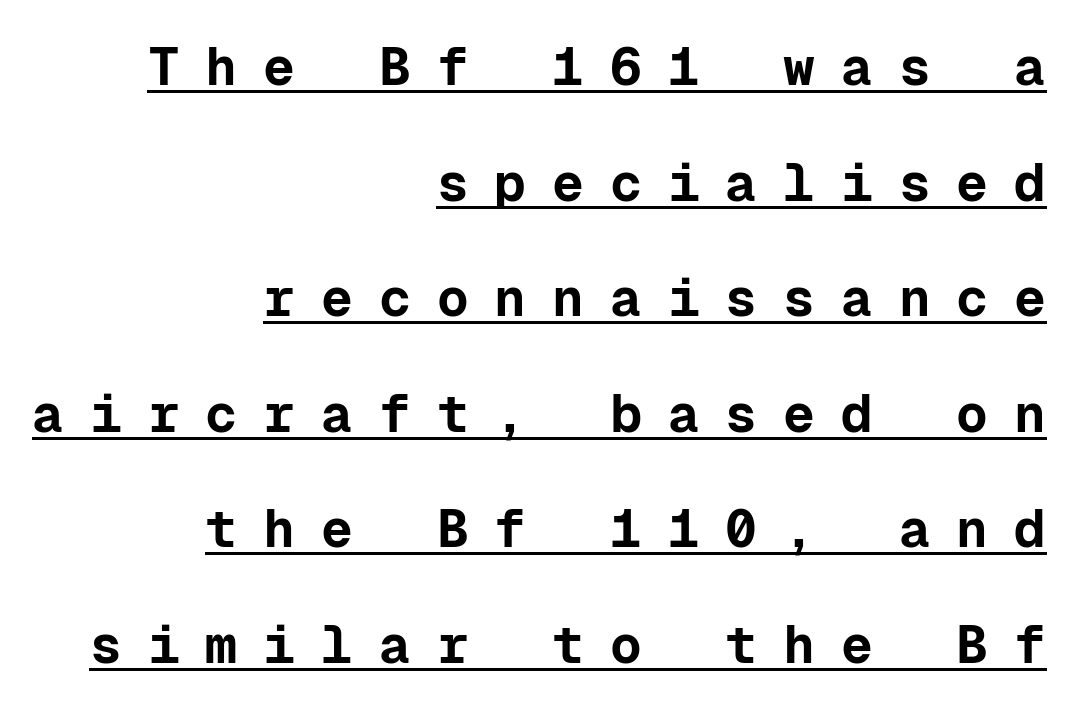
The tracking reads as deliberately expanded to a designer's eye. A typographer would call this underscored text. Vertically, the passage feels expansive, rows floating well apart. Every stem runs plumb, perpendicular to the baseline. The typesetting leans heavy: a genuine bold. Letterform terminals end flat and unadorned throughout the passage.
